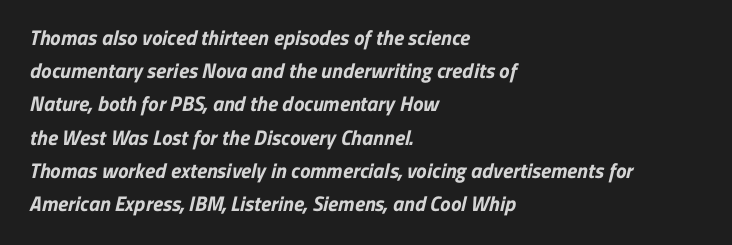
{"bold": "yes", "underline": "no", "align": "left", "line_spacing": "normal", "line_spacing_ratio": 1.58, "letter_spacing": "normal", "letter_spacing_em": 0.0, "glyph_px": 21}
